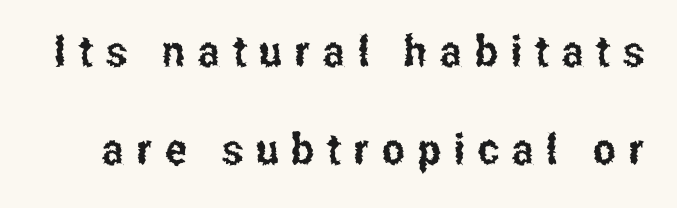
The image shows 43 px condensed sans-serif type, upright; set loose line spacing (2.27x), unusually wide letter spacing (+0.3 em), not underlined; low stroke contrast and a medium x-height.
